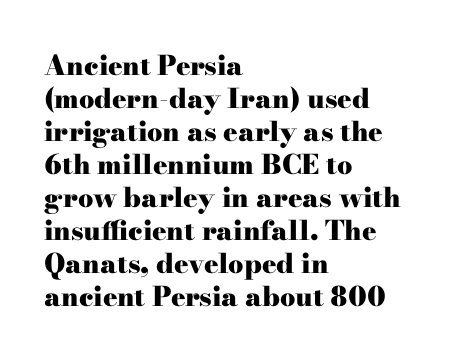
Q: Is the text bold? A: Yes.
Q: Is the text italic (slanted)? A: No, it is upright.
Q: Is the text underlined? A: No.
Q: How is the paragraph aligned? A: Left-aligned.
Q: Is the spacing between letters normal or unusually wide? A: Normal.
